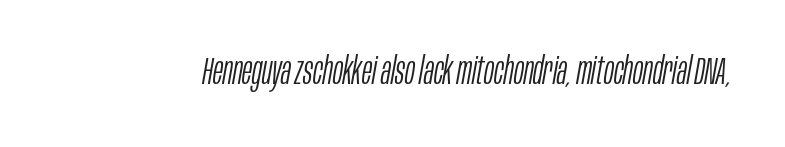
Q: Is the text bold? A: No.
Q: Is the text italic (slanted)? A: Yes, it leans right by about 10 degrees.
Q: Is the text underlined? A: No.
Q: Is the spacing between letters normal or unusually wide? A: Normal.
Q: Width (condensed, normal, or wide)? A: Condensed.
Q: Stroke contrast? A: Low.
Q: x-height? A: Large.
Q: Monospaced? A: No.
